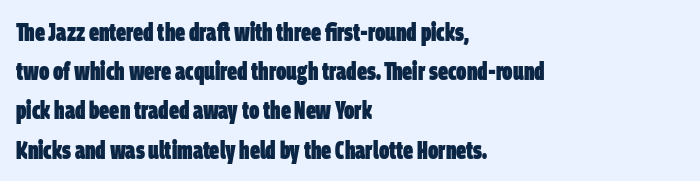
Q: Is the text bold? A: Yes.
Q: Is the text underlined? A: No.
Q: How is the paragraph aligned? A: Left-aligned.
Q: Is the spacing between letters normal or unusually wide? A: Normal.
Q: Is the spacing between lines tight, normal or loose? A: Normal.
